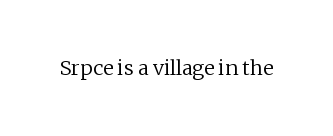
{"italic": "no", "bold": "no", "underline": "no", "letter_spacing": "normal", "letter_spacing_em": 0.0, "glyph_px": 20}
